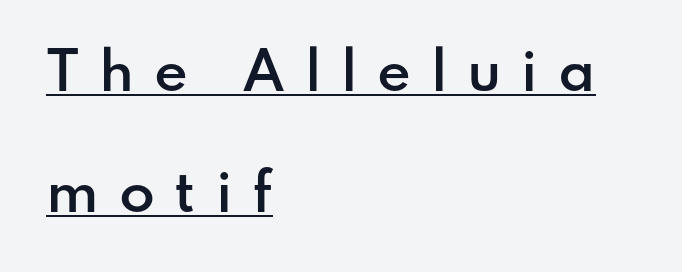
{"serif": "no", "italic": "no", "bold": "semi", "weight": "semibold", "width": "normal", "stroke_contrast": "low", "x_height": "small", "monospaced": "no", "underline": "yes", "align": "left", "line_spacing": "loose", "line_spacing_ratio": 2.32, "letter_spacing": "wide", "letter_spacing_em": 0.38, "glyph_px": 52}
